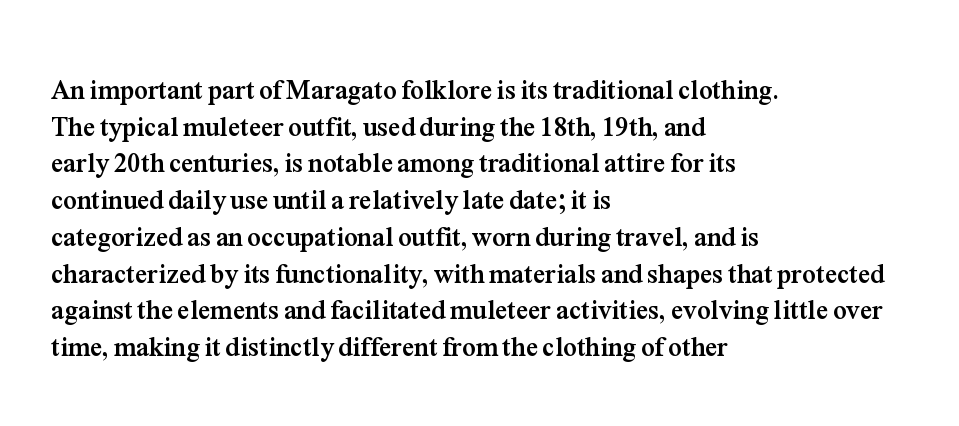
Casual observation: everything's shoved over to the left. Look at the tracking — it's just the regular setting, nothing added. The rendering uses a moderate line-height, typical for paragraphs. Decoration check: the copy has no underline. The face used here has the dense, thick strokes of a bold. The typography opts for an upright posture over an oblique one.
